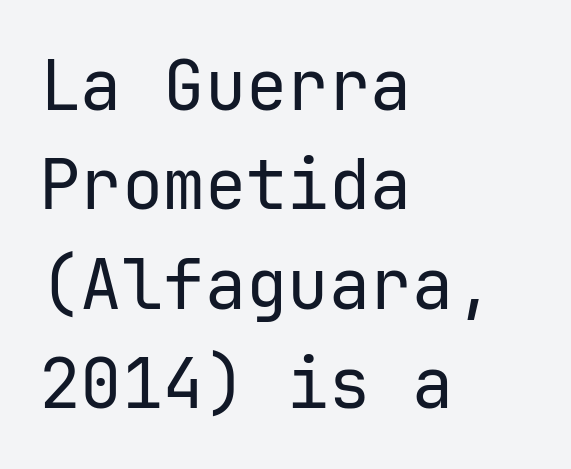
The image shows 69 px regular-weight sans-serif type, upright, monospaced; set left-aligned, normal line spacing (1.44x), normal letter spacing, not underlined; low stroke contrast and a medium x-height.
